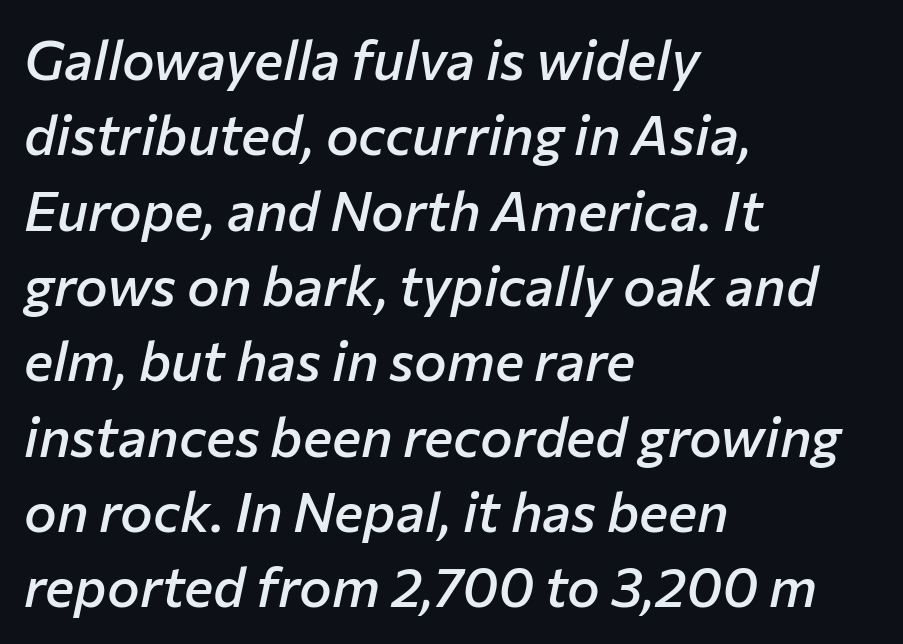
The image shows 55 px semibold type, italic (leaning right); set left-aligned, normal line spacing (1.37x), normal letter spacing, not underlined; low stroke contrast and a medium x-height.
